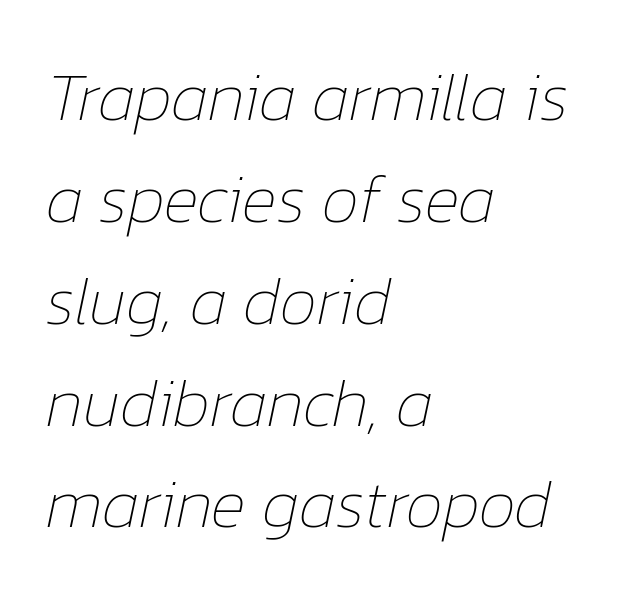
Q: Is the text bold? A: No.
Q: Is the text italic (slanted)? A: Yes, it leans right by about 12 degrees.
Q: Is the text underlined? A: No.
Q: How is the paragraph aligned? A: Left-aligned.
Q: Is the spacing between letters normal or unusually wide? A: Normal.
Q: Is the spacing between lines tight, normal or loose? A: Normal.
Q: Width (condensed, normal, or wide)? A: Normal.
Q: Stroke contrast? A: Low.
Q: x-height? A: Medium.
Q: Monospaced? A: No.
